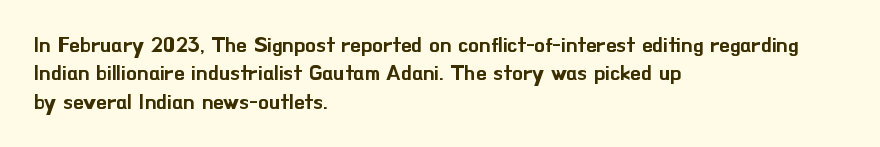
Q: Is the text italic (slanted)? A: No, it is upright.
Q: Is the text underlined? A: No.
Q: How is the paragraph aligned? A: Left-aligned.
Q: Is the spacing between letters normal or unusually wide? A: Normal.
Q: Is the spacing between lines tight, normal or loose? A: Normal.
